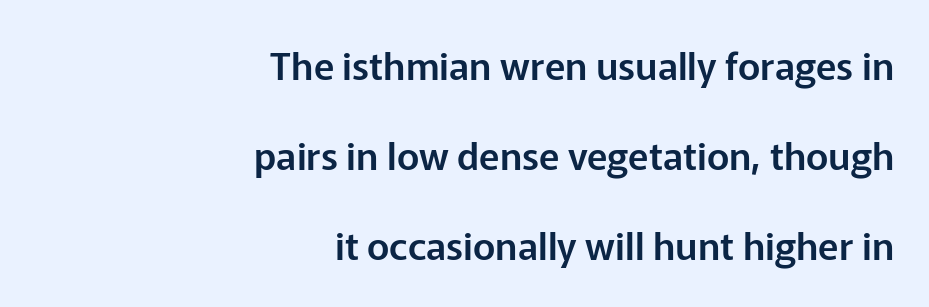
Q: Is the text italic (slanted)? A: No, it is upright.
Q: Is the typeface a serif or a sans-serif typeface? A: Sans-serif.
Q: Is the text underlined? A: No.
Q: How is the paragraph aligned? A: Right-aligned.
Q: Is the spacing between letters normal or unusually wide? A: Normal.
Q: Is the spacing between lines tight, normal or loose? A: Loose.
Q: Width (condensed, normal, or wide)? A: Normal.
Q: Stroke contrast? A: Low.
Q: x-height? A: Medium.
Q: Monospaced? A: No.
